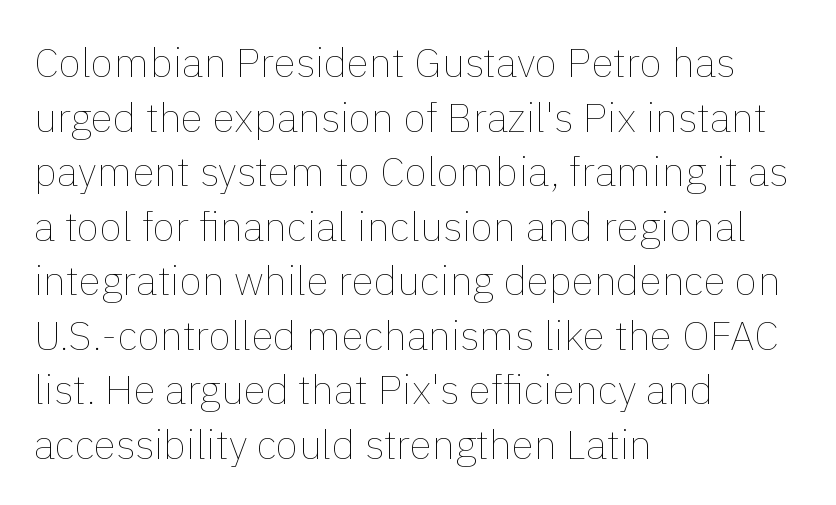
The image shows 41 px thin type, upright; set left-aligned, normal line spacing (1.33x), normal letter spacing, not underlined; a medium x-height.
